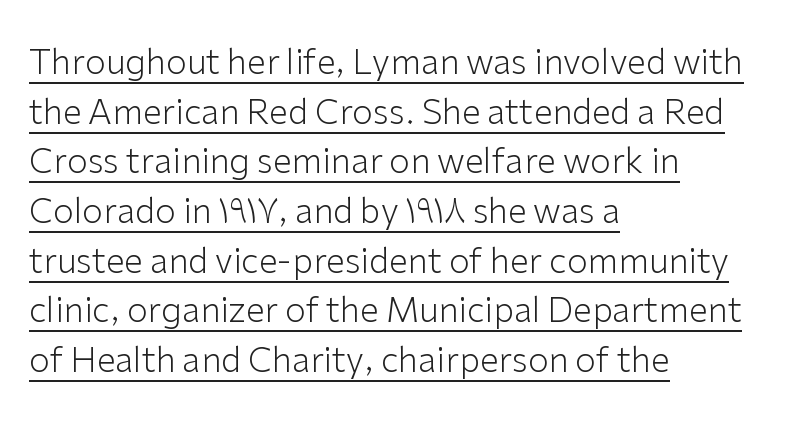
{"serif": "no", "italic": "no", "bold": "no", "weight": "light", "width": "normal", "stroke_contrast": "low", "x_height": "medium", "monospaced": "no", "underline": "yes", "align": "left", "line_spacing": "normal", "line_spacing_ratio": 1.46, "letter_spacing": "normal", "letter_spacing_em": 0.0, "glyph_px": 34}
